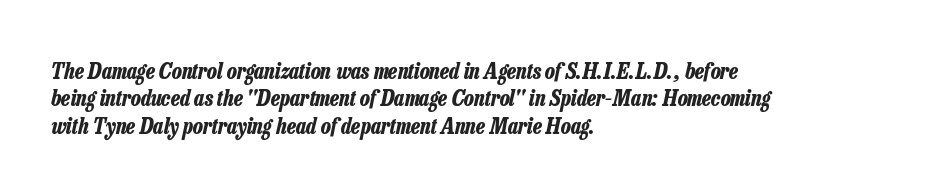
The image shows 22 px bold type, italic (leaning right); set left-aligned, normal line spacing (1.25x), normal letter spacing, not underlined.
